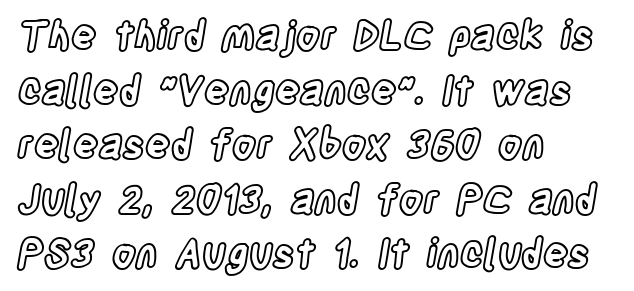
Q: Is the text italic (slanted)? A: Yes.
Q: Is the text underlined? A: No.
Q: How is the paragraph aligned? A: Left-aligned.
Q: Is the spacing between letters normal or unusually wide? A: Normal.
Q: Is the spacing between lines tight, normal or loose? A: Normal.
Q: Width (condensed, normal, or wide)? A: Condensed.
Q: x-height? A: Large.
Q: Monospaced? A: No.
